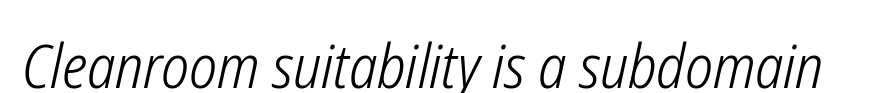
Notice how the stems are inclined rather than vertical — that's the hallmark of italics. The foot of each line stays bare and open. The tracking reads as untouched default to a designer's eye. Spacing verdict: proportional, widths tailored to each character.
